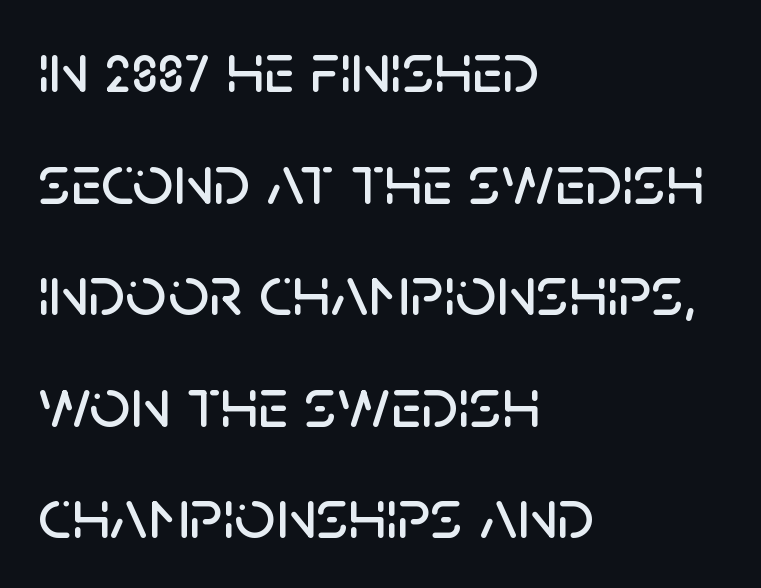
Q: Is the text italic (slanted)? A: No, it is upright.
Q: Is the typeface a serif or a sans-serif typeface? A: Sans-serif.
Q: Is the text underlined? A: No.
Q: How is the paragraph aligned? A: Left-aligned.
Q: Is the spacing between letters normal or unusually wide? A: Normal.
Q: Is the spacing between lines tight, normal or loose? A: Normal.
Q: Width (condensed, normal, or wide)? A: Normal.
Q: Stroke contrast? A: Low.
Q: x-height? A: Large.
Q: Monospaced? A: No.
